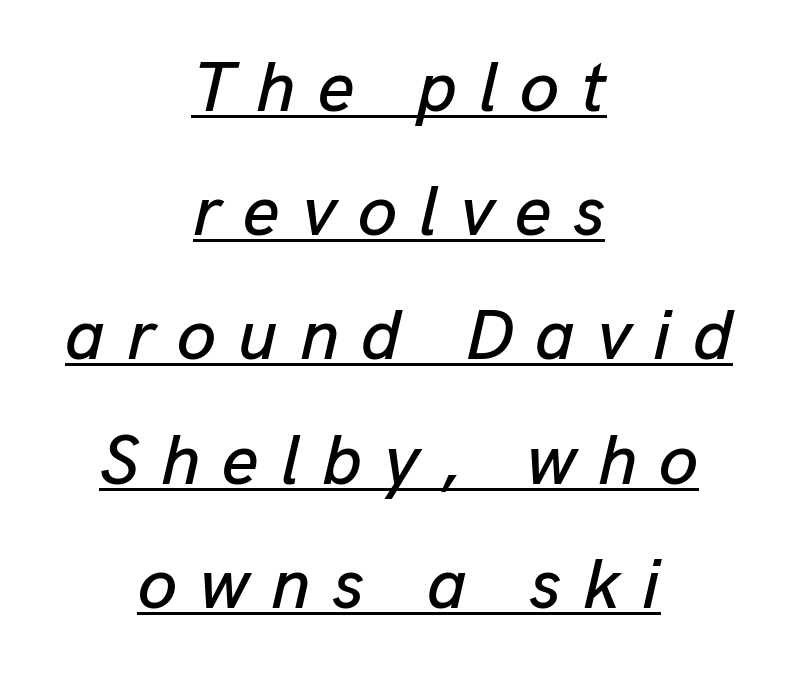
Letter spacing: wide. Spacing verdict: proportional, widths tailored to each character. This rendering features underlined lettering. Casual observation: everything's sitting right in the middle.
